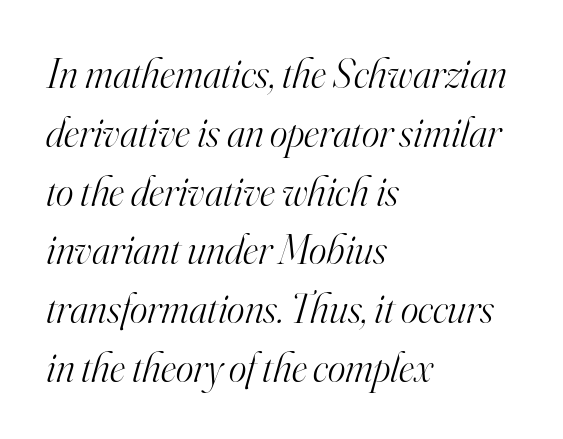
Q: Is the text bold? A: No.
Q: Is the text italic (slanted)? A: Yes, it leans right by about 16 degrees.
Q: Is the typeface a serif or a sans-serif typeface? A: Serif.
Q: Is the text underlined? A: No.
Q: How is the paragraph aligned? A: Left-aligned.
Q: Is the spacing between letters normal or unusually wide? A: Normal.
Q: Is the spacing between lines tight, normal or loose? A: Normal.
Q: Width (condensed, normal, or wide)? A: Normal.
Q: Stroke contrast? A: High.
Q: x-height? A: Small.
Q: Monospaced? A: No.
